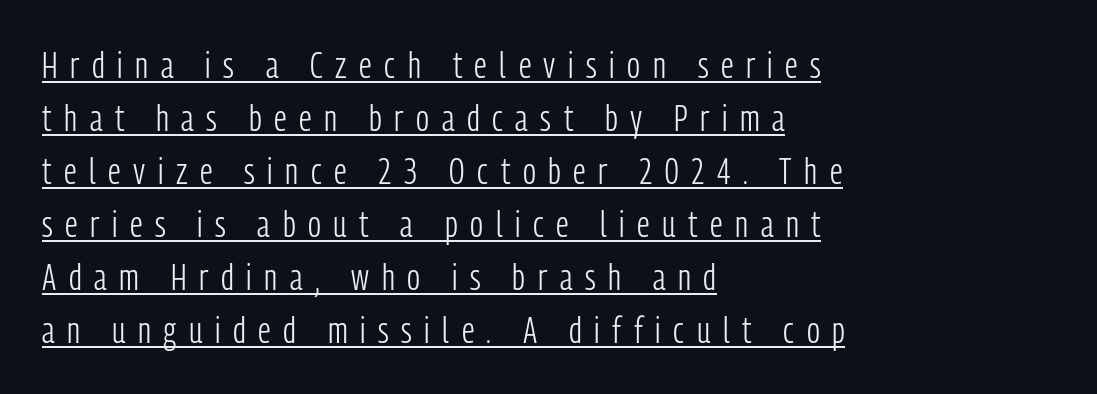
The image shows 37 px light, condensed sans-serif type, upright; set left-aligned, normal line spacing (1.43x), unusually wide letter spacing (+0.34 em), underlined; low stroke contrast and a medium x-height.
